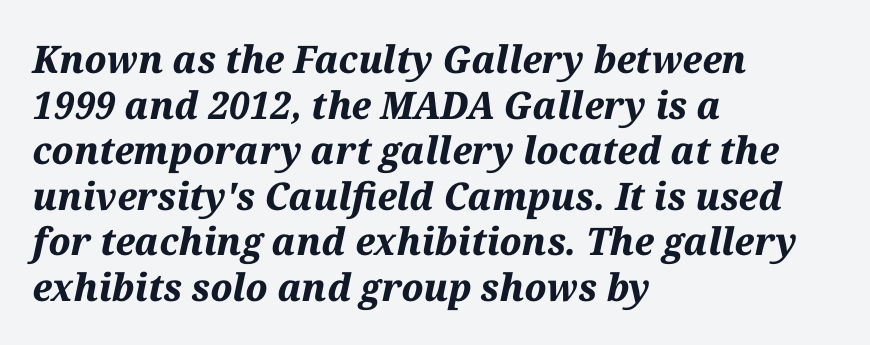
A typesetter would mark this as italic. Proportional: the letters do not fall into vertical columns. As a designer I'd log this as weight 700, bold. Look at the tracking — it's just the regular setting, nothing added.
